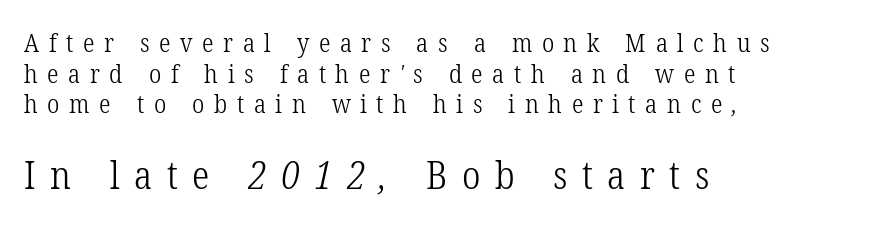
{"serif": "yes", "bold": "no", "weight": "light", "width": "condensed", "stroke_contrast": "low", "x_height": "medium", "monospaced": "no", "underline": "no", "align": "left", "line_spacing_ratio": 1.18, "letter_spacing": "wide", "letter_spacing_em": 0.37, "larger_block": "second", "size_ratio": 1.5, "glyph_px": 39}
